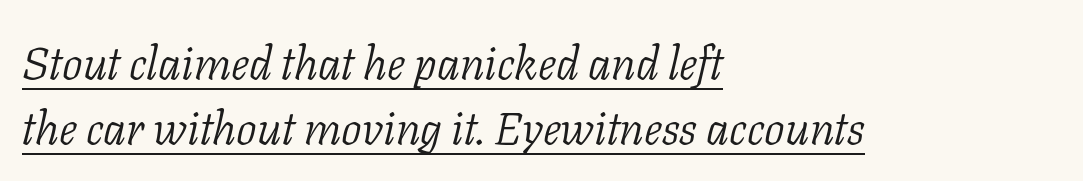
{"serif": "yes", "italic": "yes", "lean": "right", "slant_degrees": 11, "bold": "no", "weight": "light", "width": "normal", "stroke_contrast": "low", "x_height": "medium", "monospaced": "no", "underline": "yes", "align": "left", "line_spacing": "normal", "line_spacing_ratio": 1.41, "letter_spacing": "normal", "letter_spacing_em": 0.0, "glyph_px": 46}
